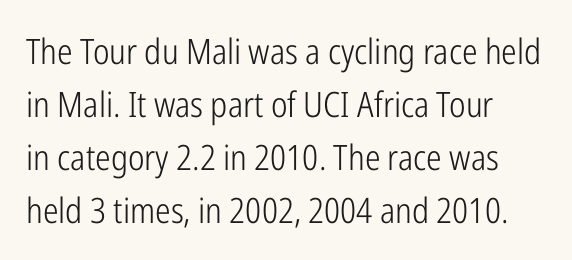
{"serif": "no", "italic": "no", "bold": "no", "weight": "light", "width": "condensed", "stroke_contrast": "low", "x_height": "medium", "monospaced": "no", "underline": "no", "align": "left", "line_spacing": "normal", "line_spacing_ratio": 1.51, "letter_spacing": "normal", "letter_spacing_em": 0.0, "glyph_px": 35}
